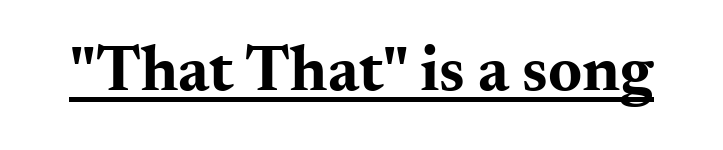
The image shows 65 px bold, wide serif type, upright; set normal letter spacing, underlined; medium stroke contrast and a small x-height.
